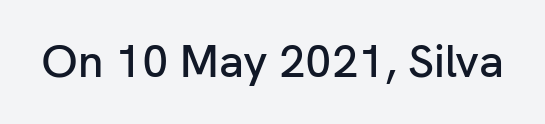
The image shows 46 px sans-serif type, upright; set normal letter spacing, not underlined; low stroke contrast and a medium x-height.
